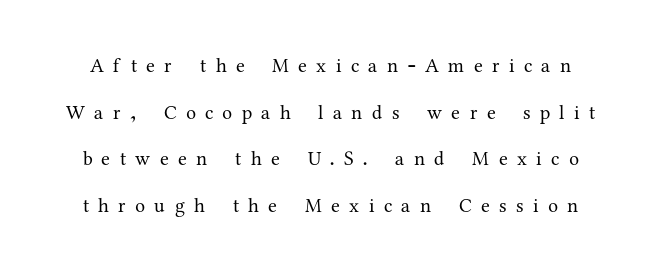
The image shows 20 px text type, upright; set loose line spacing (2.33x), unusually wide letter spacing (+0.47 em), not underlined.
